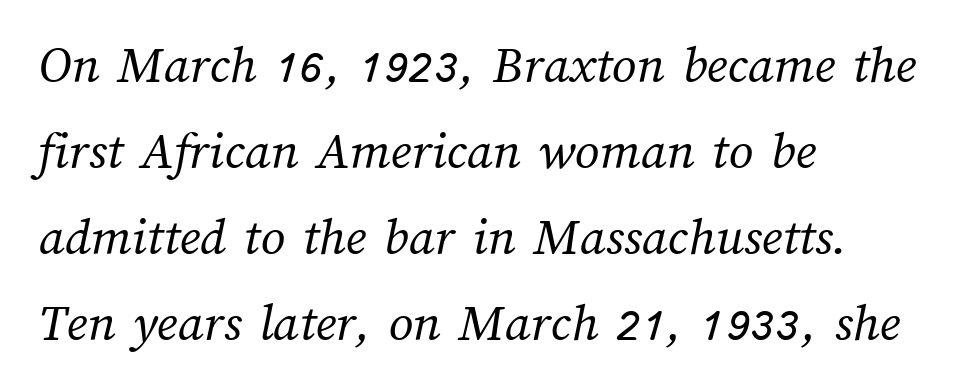
Q: Is the text bold? A: No.
Q: Is the text underlined? A: No.
Q: How is the paragraph aligned? A: Left-aligned.
Q: Is the spacing between letters normal or unusually wide? A: Normal.
Q: Is the spacing between lines tight, normal or loose? A: Normal.
Q: Width (condensed, normal, or wide)? A: Normal.
Q: Stroke contrast? A: Medium.
Q: x-height? A: Medium.
Q: Monospaced? A: No.
